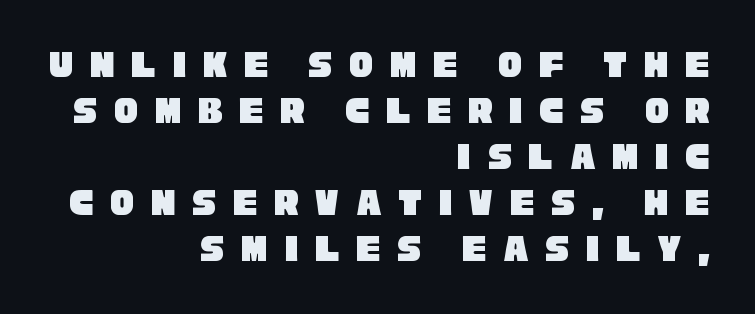
{"serif": "no", "width": "condensed", "stroke_contrast": "low", "x_height": "large", "monospaced": "no", "underline": "no", "align": "right", "line_spacing": "tight", "line_spacing_ratio": 1.15, "letter_spacing": "wide", "letter_spacing_em": 0.41, "glyph_px": 40}
